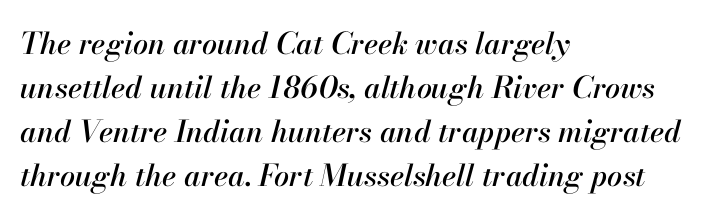
Standard letterfit; no display-style spreading of the glyphs. These lines were composed using italics. The passage shown is typed in a proportional face where columns would drift. The gap between lines stays unmarked.
